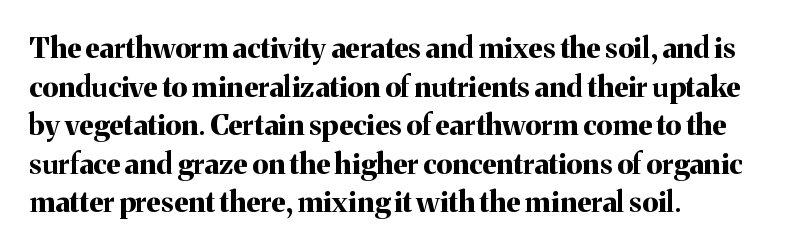
If you drew a line through each stem, it would be perfectly vertical. Here the designer chose a conventional face with non-uniform glyph widths. Between one letter and the next there's only the usual sliver of space. The glyphs in this specimen are seriffed. The block of text has a typical density, with ordinary space between rows.
